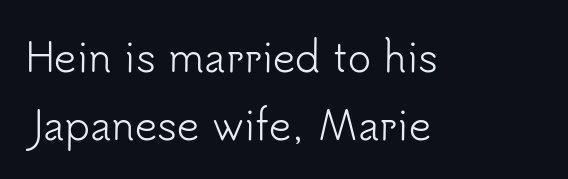
The image shows 39 px light sans-serif type, upright; set left-aligned, line spacing 1.75x, normal letter spacing, not underlined; low stroke contrast and a small x-height.
